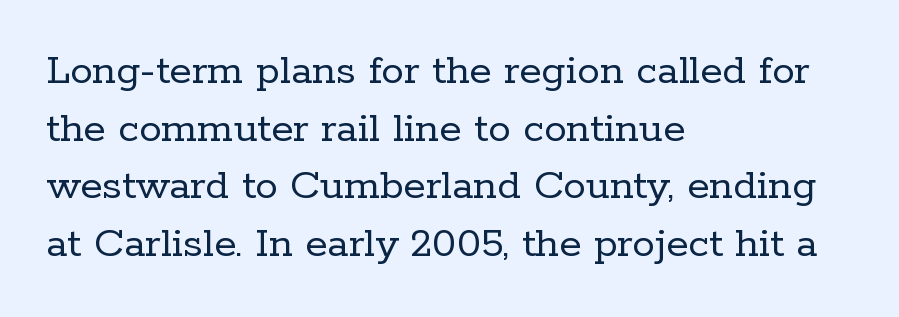
{"serif": "yes", "italic": "no", "bold": "no", "weight": "regular", "width": "normal", "stroke_contrast": "low", "x_height": "medium", "monospaced": "no", "underline": "no", "align": "left", "line_spacing": "normal", "line_spacing_ratio": 1.28, "letter_spacing": "normal", "letter_spacing_em": 0.0, "glyph_px": 45}
